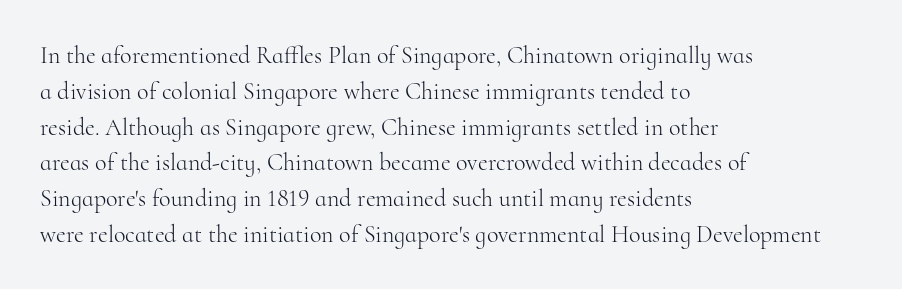
Q: Is the text bold? A: No.
Q: Is the text italic (slanted)? A: No, it is upright.
Q: Is the text underlined? A: No.
Q: How is the paragraph aligned? A: Left-aligned.
Q: Is the spacing between letters normal or unusually wide? A: Normal.
Q: Is the spacing between lines tight, normal or loose? A: Normal.
